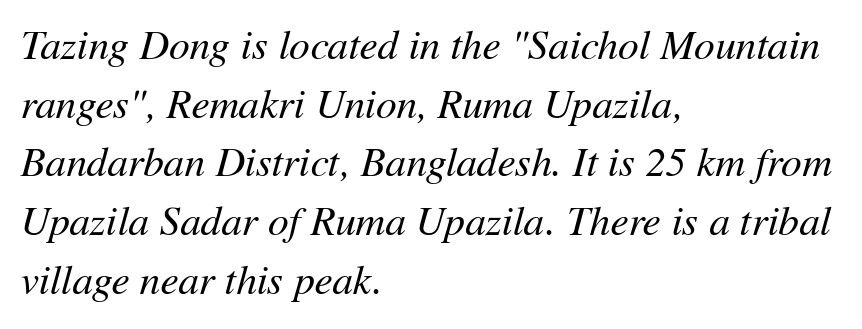
{"italic": "yes", "lean": "right", "slant_degrees": 11, "bold": "no", "weight": "regular", "width": "normal", "stroke_contrast": "medium", "x_height": "medium", "monospaced": "no", "underline": "no", "align": "left", "line_spacing": "normal", "line_spacing_ratio": 1.43, "letter_spacing": "normal", "letter_spacing_em": 0.0, "glyph_px": 41}
